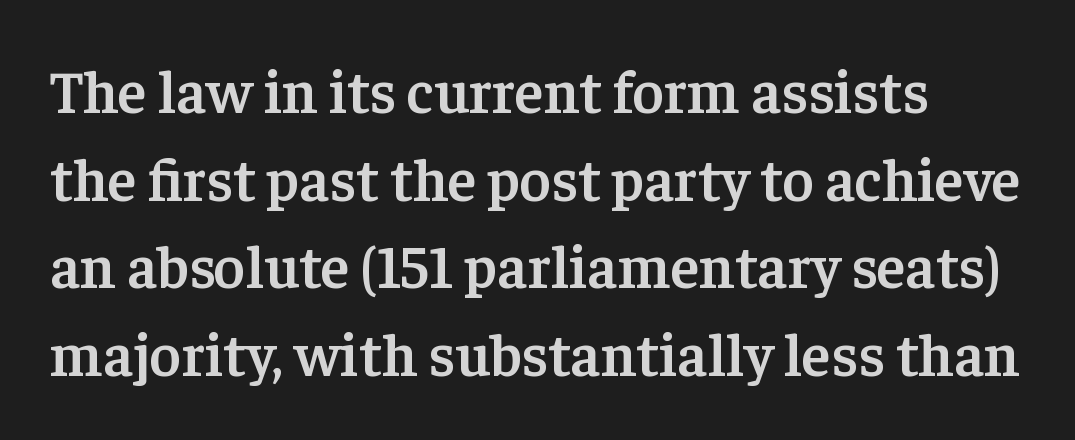
Tracking value appears to be zero — textbook default spacing. Normally led — the rows are evenly, conventionally spaced. Are there feet on the stems? There are — it's a serif. Does the lettering tilt? It doesn't — this is upright. How heavy is the stroke? Medium-heavy — a semibold, shy of bold.
